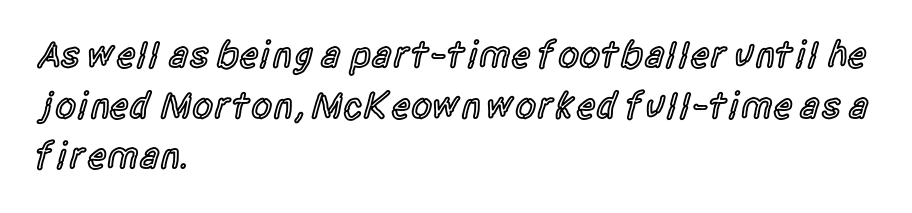
Q: Is the text bold? A: Semi-bold.
Q: Is the text italic (slanted)? A: Yes.
Q: Is the typeface a serif or a sans-serif typeface? A: Sans-serif.
Q: Is the text underlined? A: No.
Q: How is the paragraph aligned? A: Left-aligned.
Q: Is the spacing between letters normal or unusually wide? A: Normal.
Q: Is the spacing between lines tight, normal or loose? A: Normal.
Q: Width (condensed, normal, or wide)? A: Condensed.
Q: x-height? A: Large.
Q: Monospaced? A: No.
